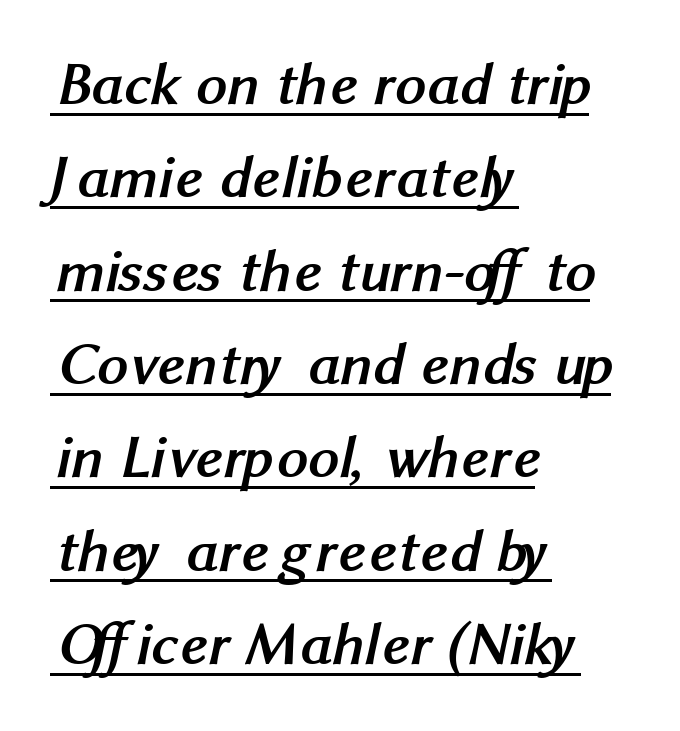
The image shows 61 px semibold sans-serif type; set left-aligned, normal line spacing (1.53x), normal letter spacing, underlined; medium stroke contrast and a medium x-height.
